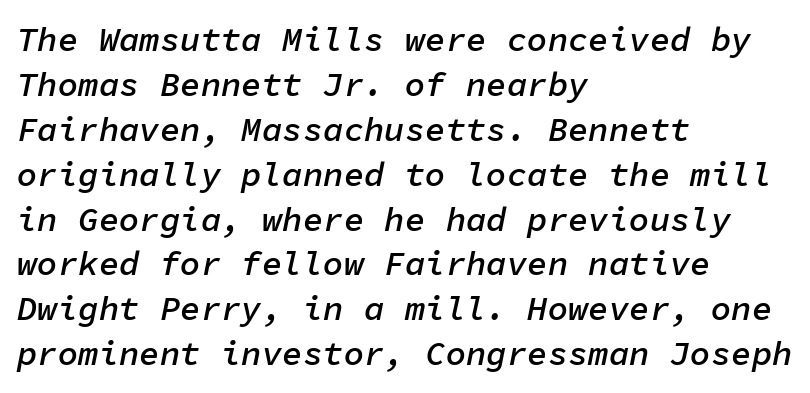
Observe the ordinary spacing: letters are neighbours, not strangers. Layout note: lines flush left. Leading: standard. Is this a fixed-width face? Yes — each glyph sits in an identical cell. These lines carry some extra weight — a demibold, not a full bold. Descenders hang freely into open space.
